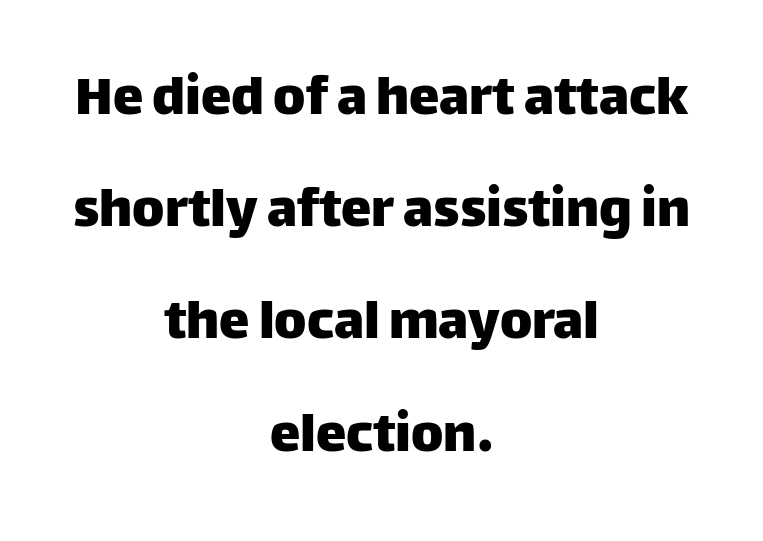
{"serif": "no", "italic": "no", "width": "normal", "stroke_contrast": "low", "x_height": "large", "monospaced": "no", "underline": "no", "align": "center", "line_spacing_ratio": 1.84, "letter_spacing": "normal", "letter_spacing_em": 0.0, "glyph_px": 61}
